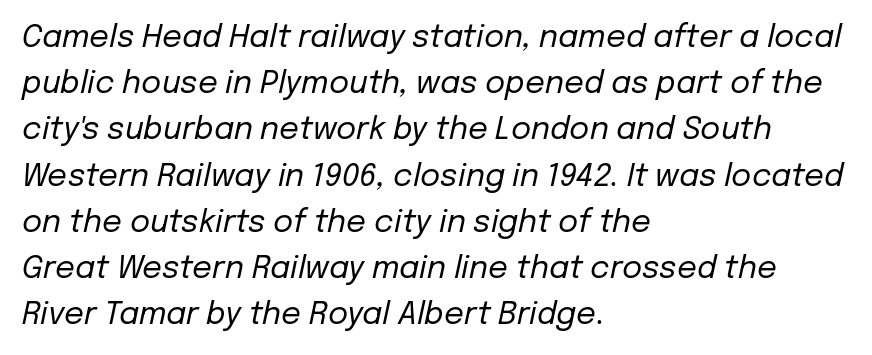
{"italic": "yes", "lean": "right", "slant_degrees": 12, "bold": "no", "weight": "regular", "width": "normal", "stroke_contrast": "low", "x_height": "medium", "monospaced": "no", "underline": "no", "align": "left", "line_spacing": "normal", "line_spacing_ratio": 1.49, "letter_spacing": "normal", "letter_spacing_em": 0.0, "glyph_px": 31}
